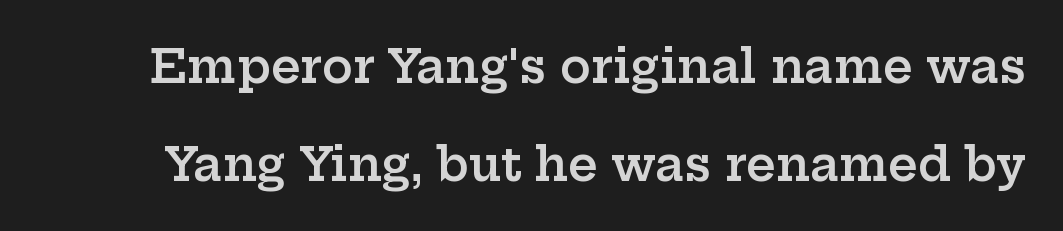
You could fit nearly another row in the gap between these rows. Honestly, the letter spacing is just normal — you wouldn't notice it. Each letter keeps its own natural width here, so spacing adapts to shape. Letters rest on an invisible, unmarked baseline. Quick note: not italic, upright. Is this a sans? No — the strokes have serifs.
